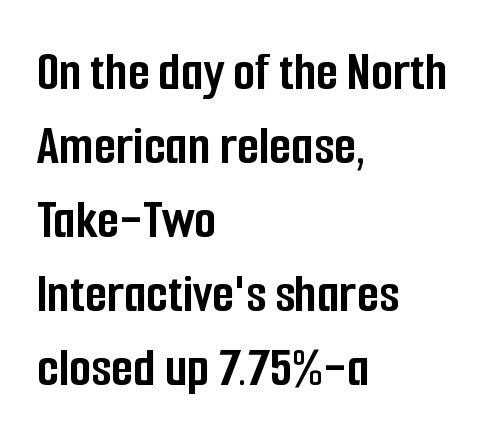
Underlining? Definitely not there. Posture: upright roman. Students, observe: this is what conventionally led text looks like. The text was rendered using a sans face with plain stroke endings. Every row of glyphs begins at an identical x-position on the left. Compared with an ordinary text face, these strokes are far heavier — a full bold.
